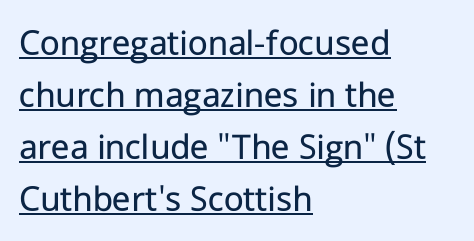
This sample uses plain, unmodified letter spacing. Examine the stroke ends and you'll find no serifs. Successive baselines arrive at the customary interval. Each stroke keeps to a modest, everyday thickness or less.
